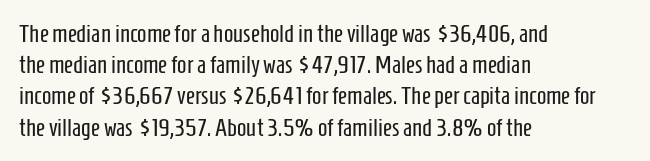
Spacing between characters is what you'd get straight out of the box. Ordinary non-slanted type is in use. The compositor pushed each line to the left boundary. Rows of type keep a routine distance in the vertical direction.
